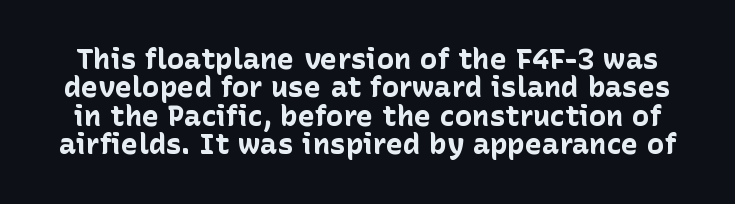
There is no visible air inserted between adjacent glyphs. Anything drawn beneath the words? Only blank space. Nothing sits at the stroke ends, so this counts as sans-serif. A typesetter would call this leading minimal, almost set solid.
